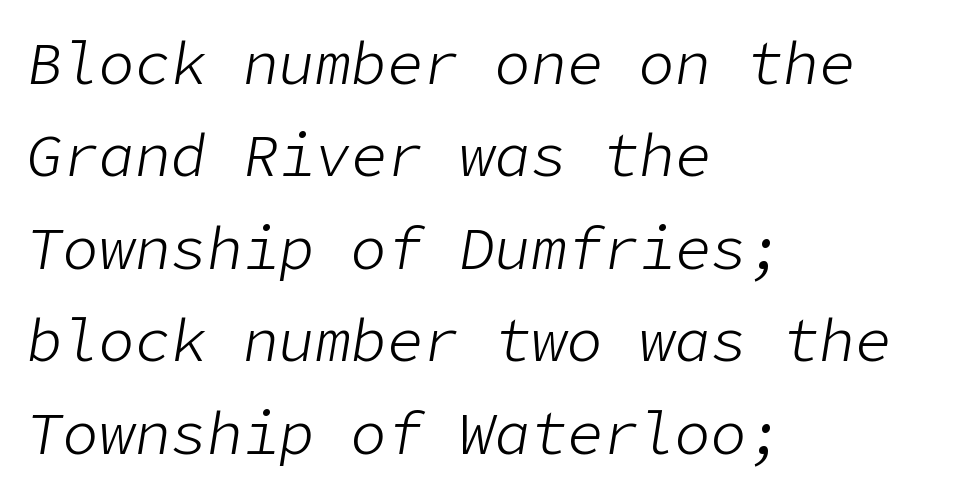
{"italic": "yes", "lean": "right", "slant_degrees": 9, "bold": "no", "weight": "light", "width": "normal", "stroke_contrast": "low", "x_height": "medium", "underline": "no", "align": "left", "line_spacing": "normal", "line_spacing_ratio": 1.54, "letter_spacing": "normal", "letter_spacing_em": 0.0, "glyph_px": 60}
